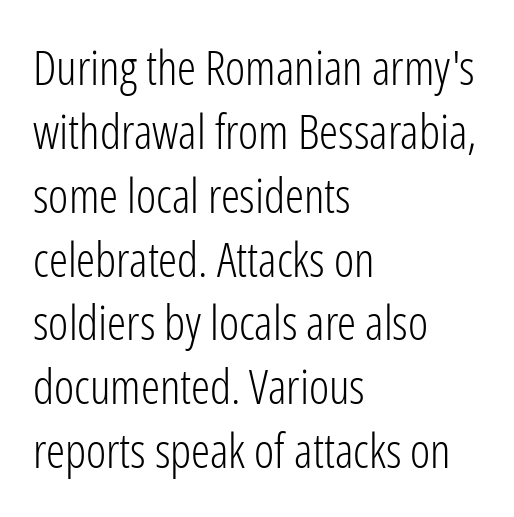
The image shows 48 px light, condensed sans-serif type, upright; set left-aligned, normal line spacing (1.33x), normal letter spacing, not underlined; low stroke contrast and a medium x-height.
